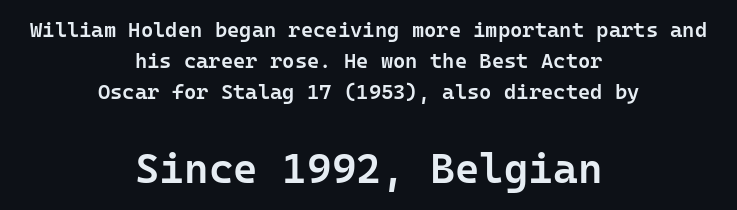
Typographically, this falls in the sans-serif category. What stands out about the letter spacing? Nothing — it is the standard amount. Larger block? The one below; the one above is distinctly smaller. Does the lettering tilt? It doesn't — this is upright. The rendering uses typewriter-style spacing with identical character cells.
